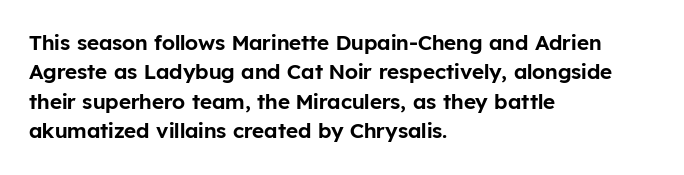
The image shows 21 px text type, upright; set left-aligned, normal line spacing (1.4x), normal letter spacing, not underlined.
